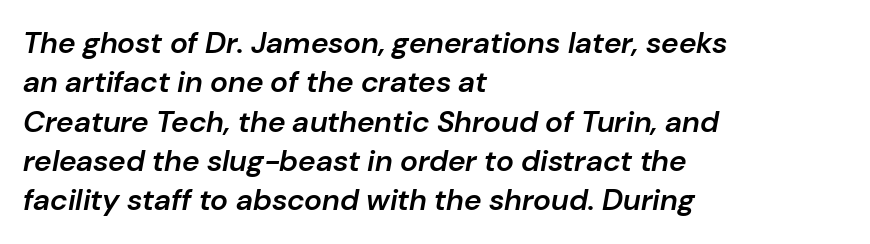
Q: Is the text bold? A: Semi-bold.
Q: Is the text italic (slanted)? A: Yes, it leans right by about 10 degrees.
Q: Is the text underlined? A: No.
Q: How is the paragraph aligned? A: Left-aligned.
Q: Is the spacing between letters normal or unusually wide? A: Normal.
Q: Is the spacing between lines tight, normal or loose? A: Normal.
Q: Width (condensed, normal, or wide)? A: Normal.
Q: Stroke contrast? A: Low.
Q: x-height? A: Medium.
Q: Monospaced? A: No.
